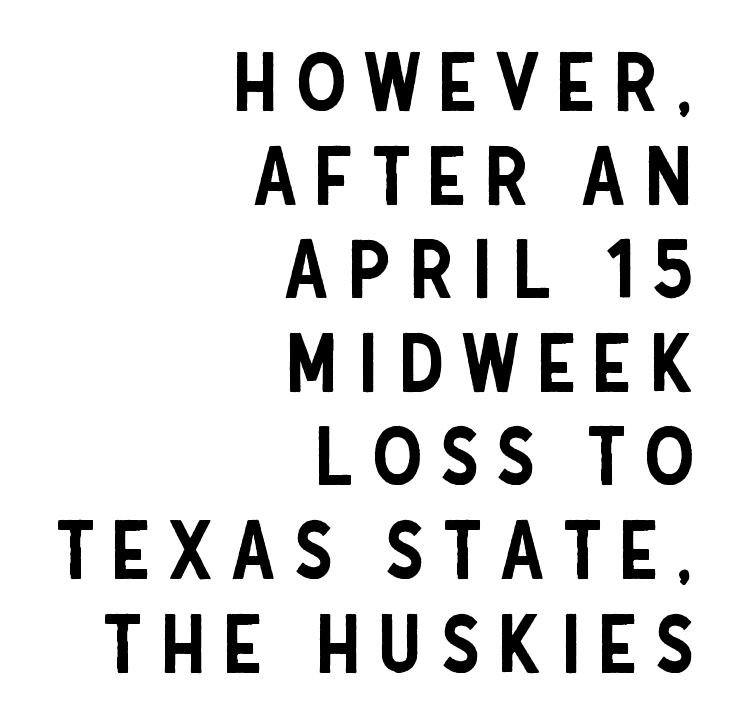
{"serif": "no", "italic": "no", "width": "condensed", "stroke_contrast": "low", "x_height": "large", "monospaced": "no", "underline": "no", "align": "right", "line_spacing_ratio": 1.17, "letter_spacing": "wide", "letter_spacing_em": 0.21, "glyph_px": 80}
